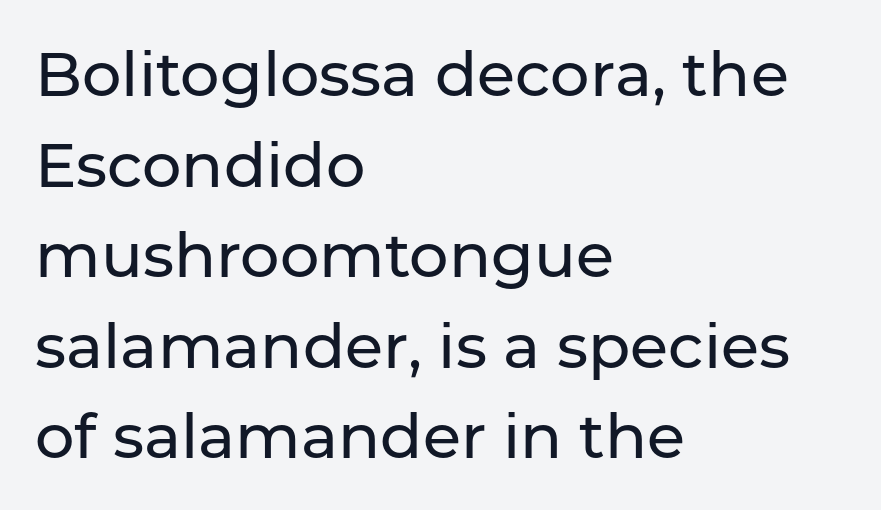
Where is the straight margin? On the left. Font category for this specimen: sans-serif. Baseline-to-baseline distance is the conventional proportion of letter height. The letters advance in unequal steps, a hallmark of proportional type.
